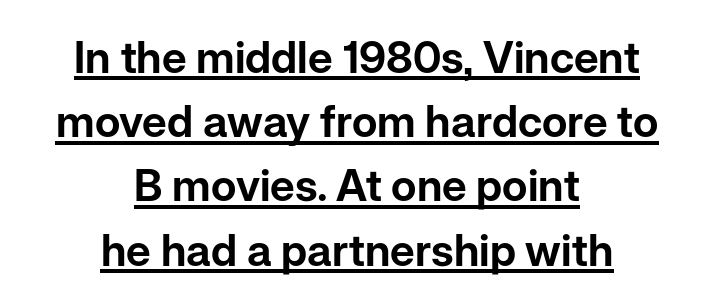
Q: Is the text italic (slanted)? A: No, it is upright.
Q: Is the typeface a serif or a sans-serif typeface? A: Sans-serif.
Q: Is the text underlined? A: Yes.
Q: How is the paragraph aligned? A: Centered.
Q: Is the spacing between letters normal or unusually wide? A: Normal.
Q: Is the spacing between lines tight, normal or loose? A: Normal.
Q: Width (condensed, normal, or wide)? A: Normal.
Q: Stroke contrast? A: Low.
Q: x-height? A: Medium.
Q: Monospaced? A: No.
